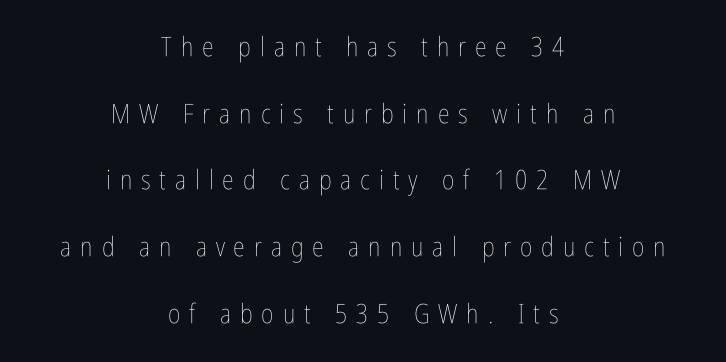
Line starts and ends both wander, symmetrically. The typography opts for an upright posture over an oblique one. The font is comparable to plain body text, perhaps lighter. Quick note: interline space is abundant. Descenders are the only things crossing below the line. The tracking reads as deliberately expanded to a designer's eye.
